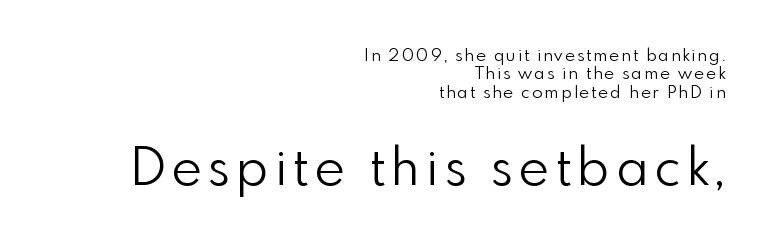
Compared with a flush-left layout, this one pins lines to the opposite, right side. Between these two stacked blocks, the lower one wins on size. The passage shown is not bold in any degree. Here the designer chose a conventional face with non-uniform glyph widths.
